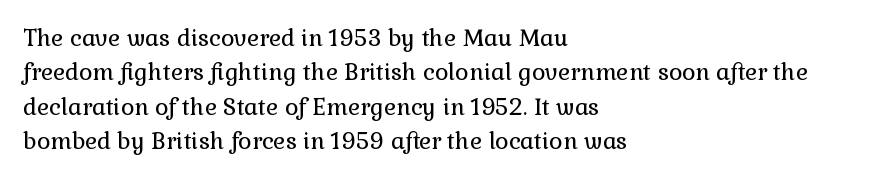
{"italic": "no", "bold": "no", "underline": "no", "align": "left", "line_spacing": "normal", "line_spacing_ratio": 1.5, "letter_spacing": "normal", "letter_spacing_em": 0.0, "glyph_px": 23}
